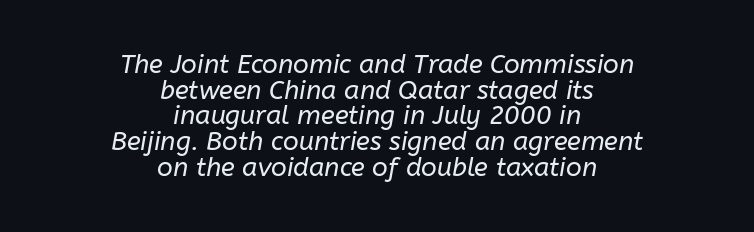
Q: Is the text bold? A: No.
Q: Is the text italic (slanted)? A: Yes, it leans right by about 10 degrees.
Q: Is the text underlined? A: No.
Q: How is the paragraph aligned? A: Centered.
Q: Is the spacing between letters normal or unusually wide? A: Normal.
Q: Is the spacing between lines tight, normal or loose? A: Tight.
